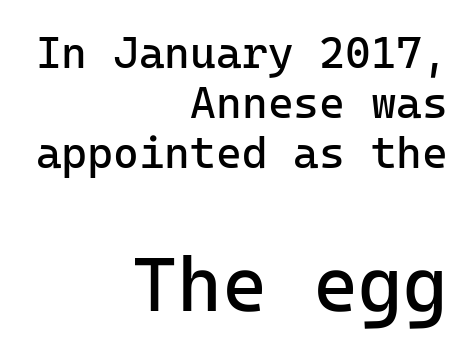
The image shows 77 px regular-weight sans-serif type, upright, monospaced; set right-aligned, tight line spacing (1.14x), normal letter spacing, not underlined; the second (bottom) block is 1.75x larger; low stroke contrast and a medium x-height.
